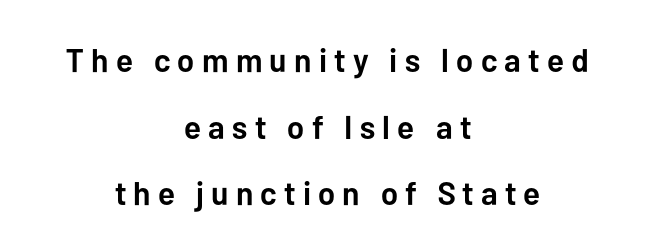
Q: Is the text bold? A: Yes.
Q: Is the text italic (slanted)? A: No, it is upright.
Q: Is the typeface a serif or a sans-serif typeface? A: Sans-serif.
Q: Is the text underlined? A: No.
Q: How is the paragraph aligned? A: Centered.
Q: Is the spacing between letters normal or unusually wide? A: Unusually wide.
Q: Is the spacing between lines tight, normal or loose? A: Loose.
Q: Width (condensed, normal, or wide)? A: Normal.
Q: Stroke contrast? A: Low.
Q: x-height? A: Medium.
Q: Monospaced? A: No.
